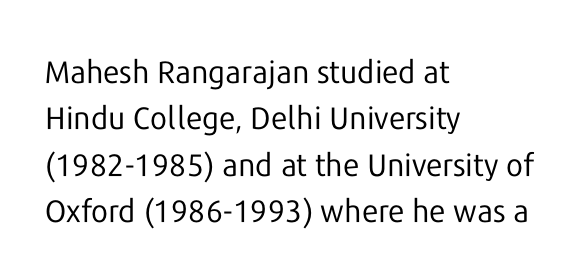
Characters remain perfectly vertical along every line. Default kerning and tracking; the words read as compact shapes. Vertically, the passage feels balanced, rows spaced as you'd expect. This sample uses a sans-serif face.
